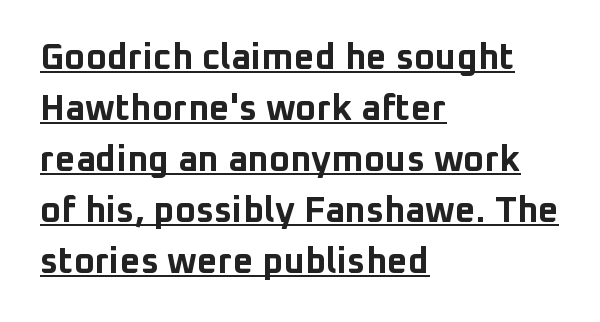
{"serif": "no", "italic": "no", "bold": "yes", "weight": "bold", "width": "normal", "stroke_contrast": "low", "x_height": "medium", "monospaced": "no", "underline": "yes", "align": "left", "line_spacing": "normal", "line_spacing_ratio": 1.42, "letter_spacing": "normal", "letter_spacing_em": 0.0, "glyph_px": 36}
